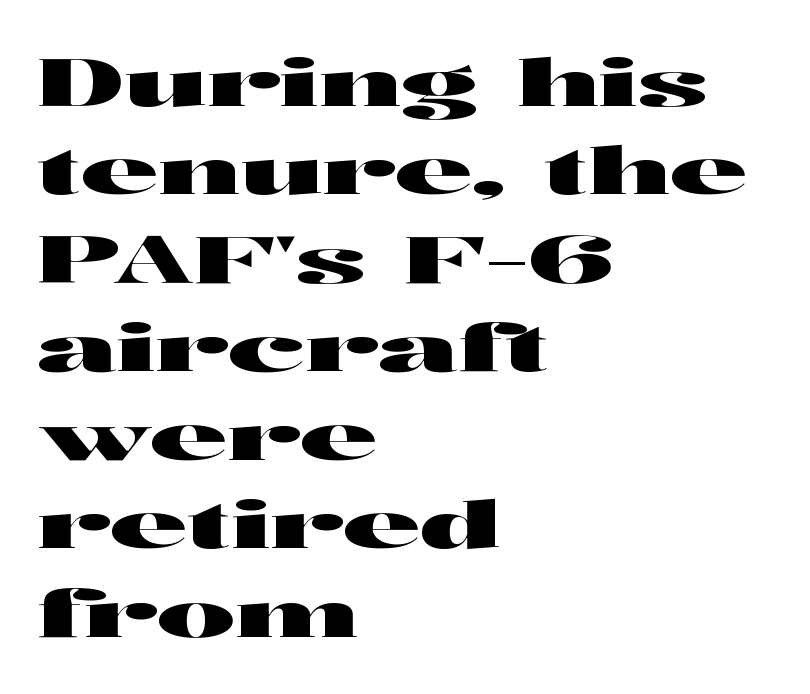
{"serif": "no", "italic": "no", "width": "wide", "stroke_contrast": "high", "x_height": "medium", "monospaced": "no", "underline": "no", "align": "left", "line_spacing": "normal", "line_spacing_ratio": 1.34, "letter_spacing": "normal", "letter_spacing_em": 0.0, "glyph_px": 66}
